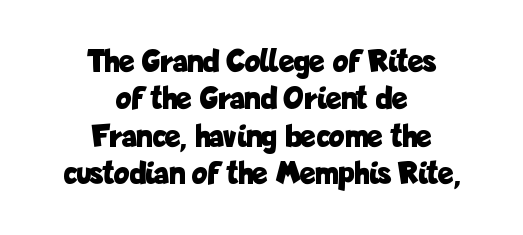
The image shows 33 px bold, condensed sans-serif type, upright; set centered, tight line spacing (1.13x), normal letter spacing, not underlined; low stroke contrast and a medium x-height.
